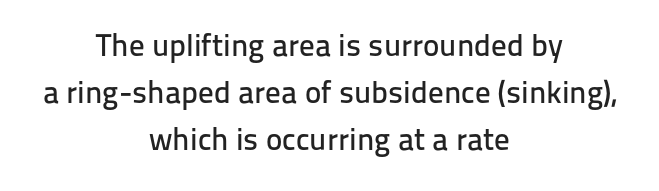
In CSS terms this would be text-align: center. I'd call this a sans setting — the letters go barefoot. This sample uses plain, unmodified letter spacing. Glance below the letters and you will spot only blank space. Posture: vertical. Rows of type keep a routine distance in the vertical direction.
